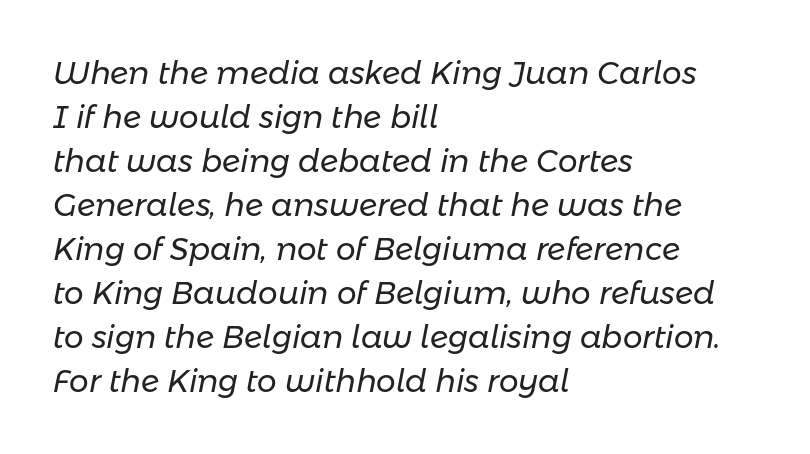
{"italic": "yes", "lean": "right", "slant_degrees": 11, "bold": "no", "weight": "regular", "width": "normal", "stroke_contrast": "low", "x_height": "medium", "monospaced": "no", "underline": "no", "align": "left", "line_spacing": "normal", "line_spacing_ratio": 1.42, "letter_spacing": "normal", "letter_spacing_em": 0.0, "glyph_px": 31}
